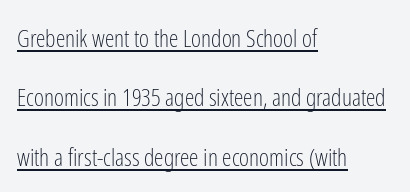
Counters stay open thanks to moderate or lighter strokes. Check the space under the baseline: a stroke is drawn there. Caption: multi-line text, flush left, ragged right. The lettering holds an erect, upright posture throughout. Tracking here is standard; glyphs follow each other at the usual distance.
